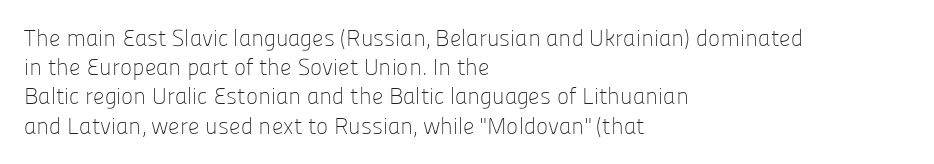
The image shows 23 px text type, upright; set left-aligned, normal line spacing (1.27x), normal letter spacing, not underlined.
